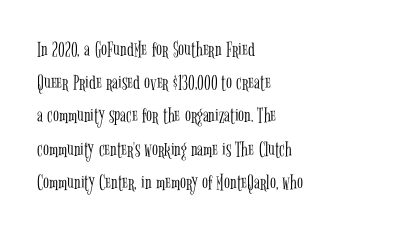
The image shows 22 px text type, upright; set left-aligned, normal line spacing (1.51x), normal letter spacing, not underlined.
